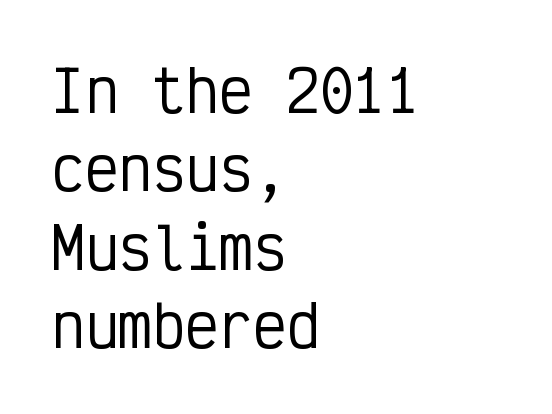
Q: Is the text italic (slanted)? A: No, it is upright.
Q: Is the typeface a serif or a sans-serif typeface? A: Sans-serif.
Q: Is the text underlined? A: No.
Q: How is the paragraph aligned? A: Left-aligned.
Q: Is the spacing between letters normal or unusually wide? A: Normal.
Q: Is the spacing between lines tight, normal or loose? A: Normal.
Q: Width (condensed, normal, or wide)? A: Condensed.
Q: Stroke contrast? A: Low.
Q: x-height? A: Medium.
Q: Monospaced? A: Yes.
